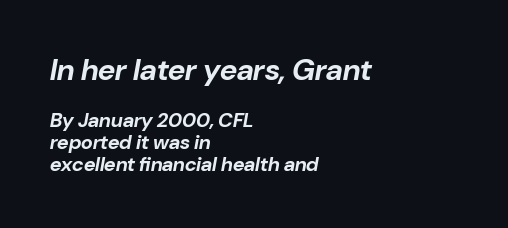
The image shows 30 px bold type, italic (leaning right); set left-aligned, tight line spacing (1.1x), normal letter spacing, not underlined; the first (top) block is 1.5x larger; low stroke contrast and a medium x-height.
